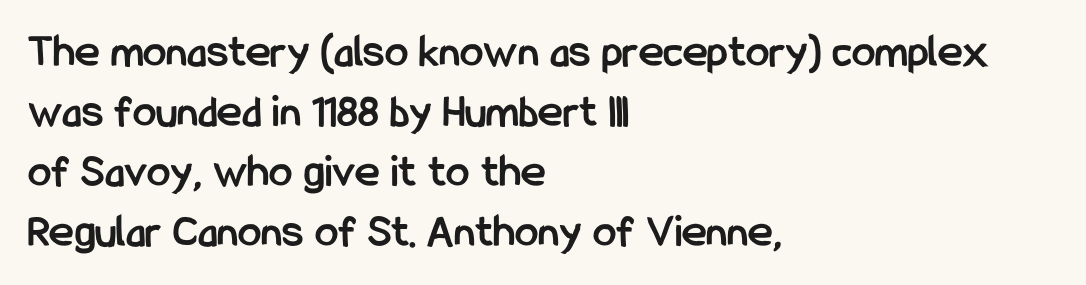
Q: Is the text bold? A: Yes.
Q: Is the text italic (slanted)? A: No, it is upright.
Q: Is the typeface a serif or a sans-serif typeface? A: Sans-serif.
Q: Is the text underlined? A: No.
Q: How is the paragraph aligned? A: Left-aligned.
Q: Is the spacing between letters normal or unusually wide? A: Normal.
Q: Is the spacing between lines tight, normal or loose? A: Normal.
Q: Width (condensed, normal, or wide)? A: Condensed.
Q: Stroke contrast? A: Low.
Q: x-height? A: Medium.
Q: Monospaced? A: No.
